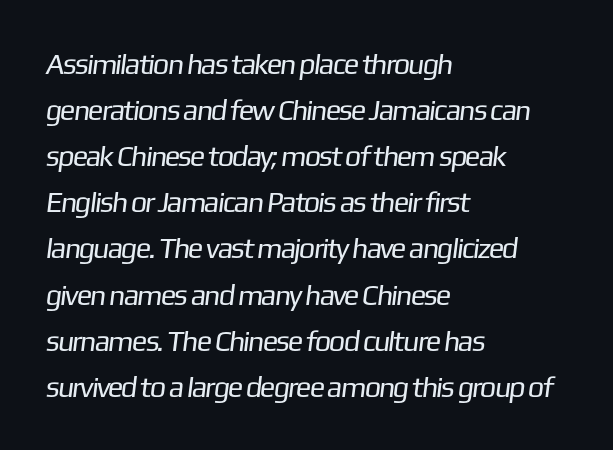
Q: Is the text bold? A: No.
Q: Is the typeface a serif or a sans-serif typeface? A: Sans-serif.
Q: Is the text underlined? A: No.
Q: How is the paragraph aligned? A: Left-aligned.
Q: Is the spacing between letters normal or unusually wide? A: Normal.
Q: Is the spacing between lines tight, normal or loose? A: Normal.
Q: Width (condensed, normal, or wide)? A: Normal.
Q: Stroke contrast? A: Low.
Q: x-height? A: Medium.
Q: Monospaced? A: No.
